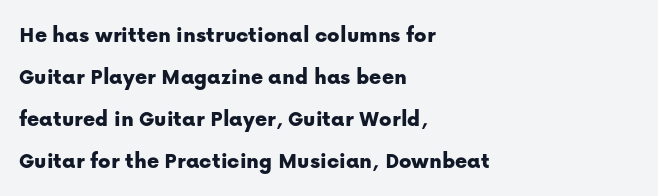
The lettering stays uniformly vertical, giving the passage a roman look. Is the block centered? No — it sits flush against the left margin. You could call the tracking neutral — neither tight nor loose. Descenders hang freely into open space.
